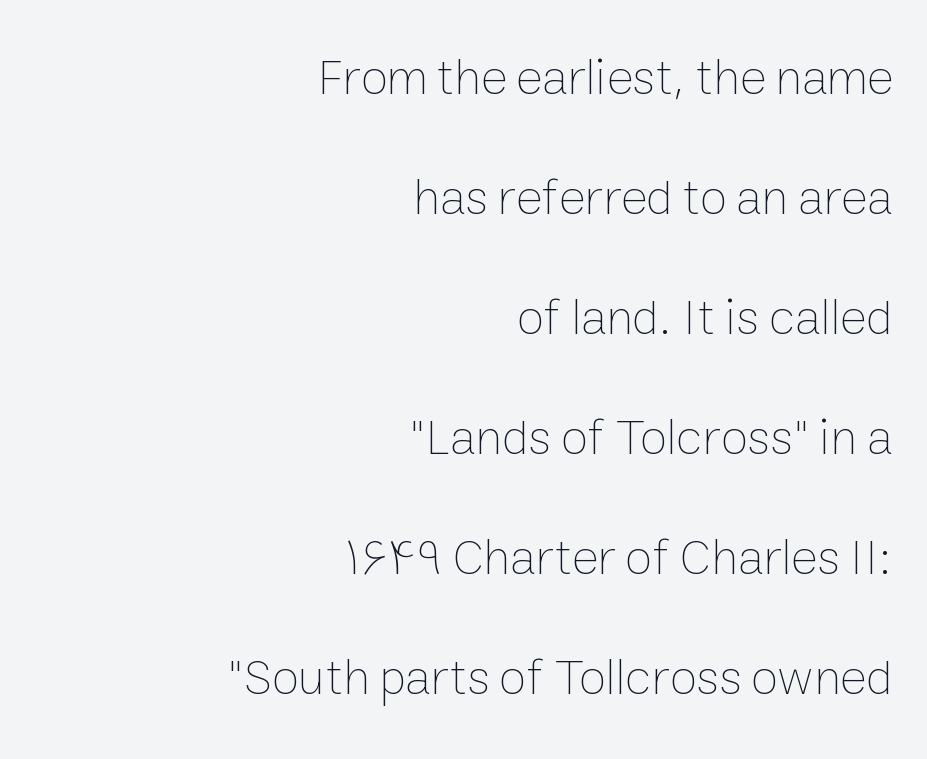
{"italic": "no", "bold": "no", "weight": "thin", "width": "normal", "stroke_contrast": "low", "x_height": "medium", "monospaced": "no", "underline": "no", "align": "right", "line_spacing": "loose", "line_spacing_ratio": 2.4, "letter_spacing": "normal", "letter_spacing_em": 0.0, "glyph_px": 50}
